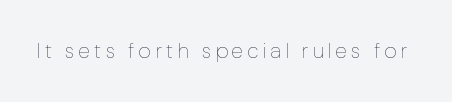
Weight class: somewhere from thin through regular. Posture: straight, roman, zero tilt. Beneath every word, the page is bare. Glyph-to-glyph distance is far greater than everyday printed text.
